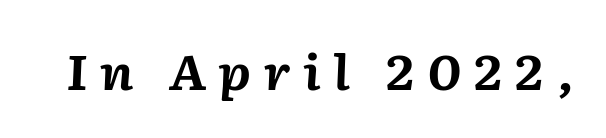
The letters advance in unequal steps, a hallmark of proportional type. The sample has been set heavy, in full bold. Rule under the text: the space is simply empty. What stands out about the letter spacing? Its width — letters are far apart.
